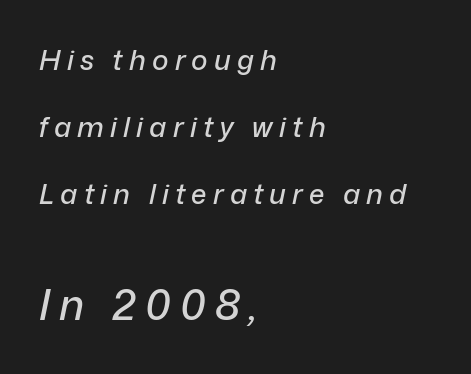
The image shows 42 px text type, italic (leaning right); set left-aligned, loose line spacing (2.4x), unusually wide letter spacing (+0.22 em), not underlined; the second (bottom) block is 1.5x larger; low stroke contrast and a medium x-height.
